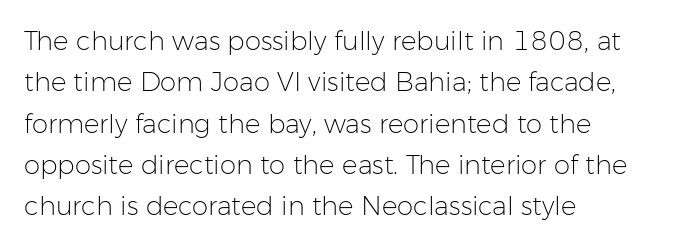
Each stroke keeps to a modest, everyday thickness or less. Whoever set this chose a conventional vertical rhythm. Caption: multi-line text, flush left, ragged right. Underlining? Definitely not there.
